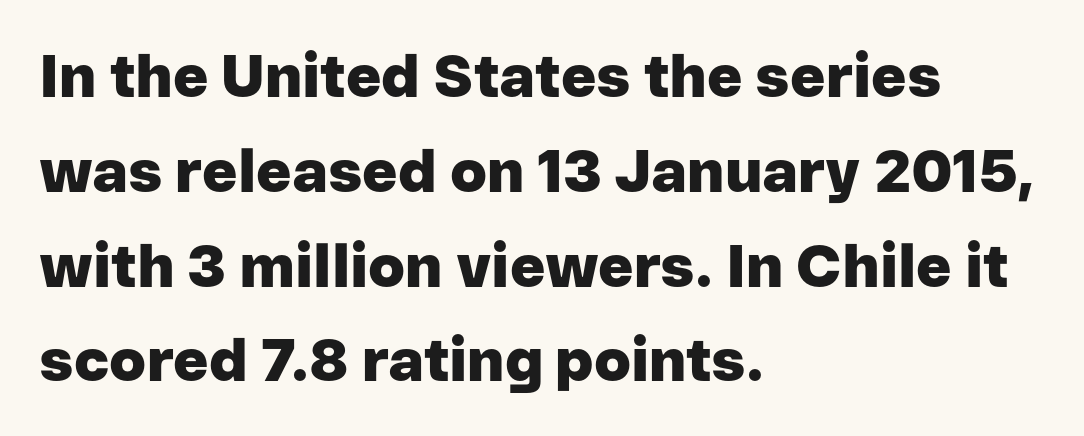
The image shows 60 px heavy sans-serif type, upright; set left-aligned, normal line spacing (1.58x), normal letter spacing, not underlined; low stroke contrast and a medium x-height.
